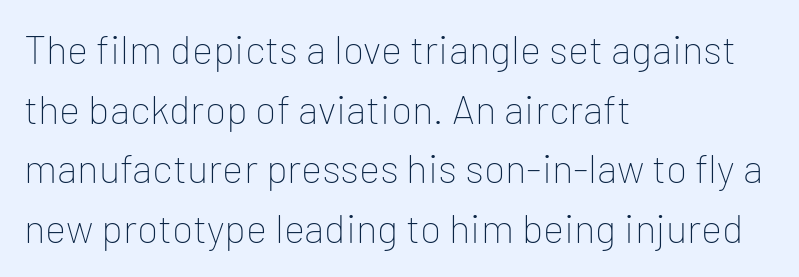
The image shows 40 px thin sans-serif type, upright; set left-aligned, normal line spacing (1.49x), normal letter spacing, not underlined; low stroke contrast and a medium x-height.
